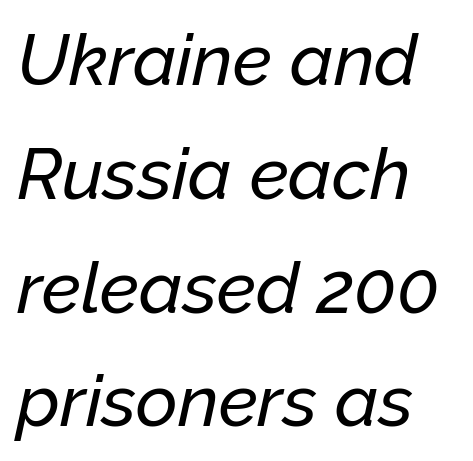
Any mark beneath the type? The region is blank. If you drew a ruler down the left edge, every line would touch it. Looks like regular typesetting: each glyph gets only the width it needs. The gaps between neighbouring characters are ordinary and unremarkable. Observe the lean: these are italic letterforms. Students, observe: this is what conventionally led text looks like.
